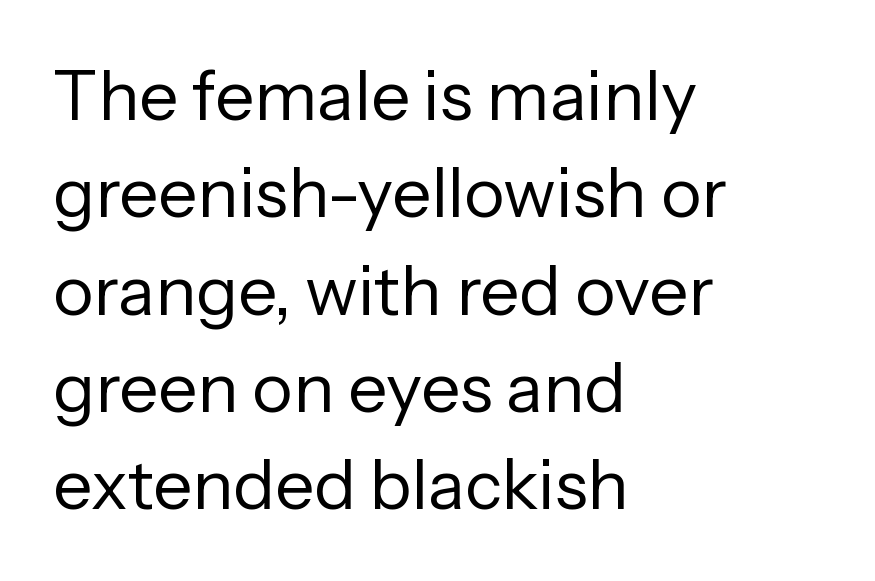
Unmarked baselines from the first word to the last. Typographically, this falls in the sans-serif category. Spacing verdict: proportional, widths tailored to each character. These lines keep a tight, regular rhythm from letter to letter. The type sits square on the baseline with zero lean. Evenly set lines give the paragraph a standard silhouette.
